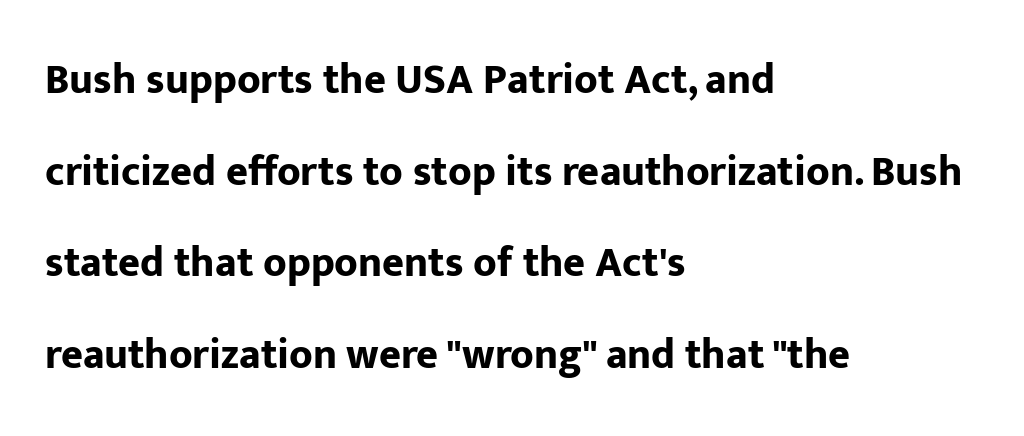
Stroke thickness is high; the sample reads as a true bold. Letters rest on an invisible, unmarked baseline. One-word summary of the alignment: left. Grotesque or geometric, the face here clearly has no serifs. If you measured baseline to baseline, you'd find a long distance. The lettering holds an erect, upright posture throughout.
